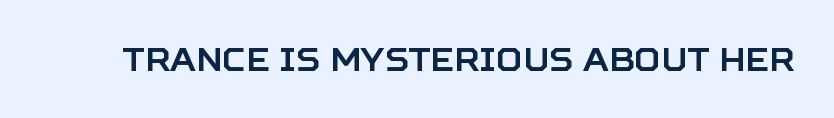
Letter spacing: default. A roman cut, with each character standing at attention. The gap between lines stays unmarked. The letters carry no serifs — their stems end cleanly without finishing strokes. Spacing verdict: proportional, widths tailored to each character.
